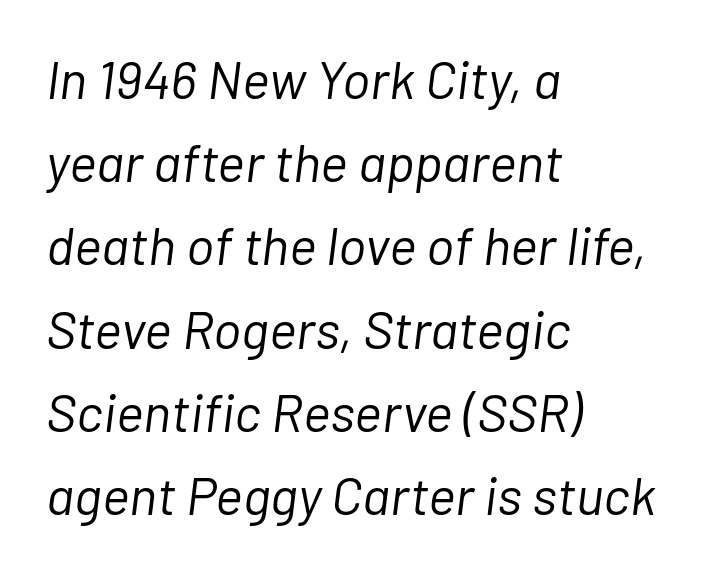
Slant detected: the letters are inclined. A typesetter would call this proportional, since set widths differ per character. The passage is arranged the way most books set body copy — flush left. The vertical gap from one line to the next is medium.
